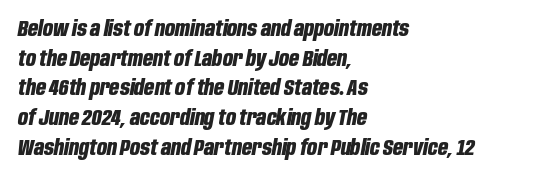
The image shows 22 px bold type, italic (leaning right); set left-aligned, normal line spacing (1.35x), normal letter spacing, not underlined.
